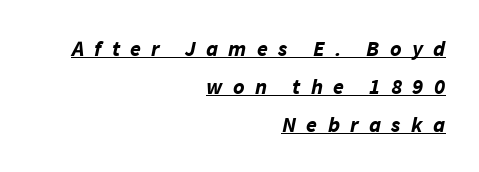
The image shows 22 px bold type, italic (leaning right); set right-aligned, line spacing 1.72x, unusually wide letter spacing (+0.47 em), underlined.
